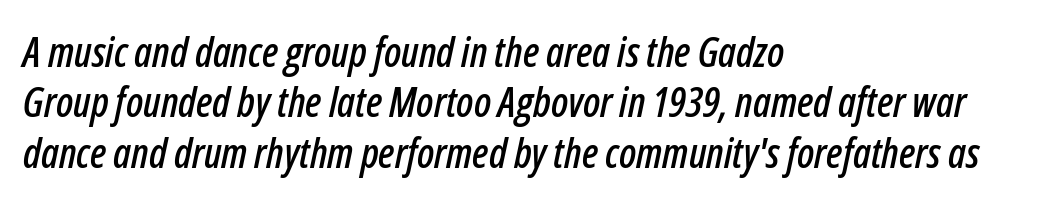
The lettering tilts uniformly, giving the passage an italic look. Inter-character spacing is left at the font's built-in metrics. No word sits above an underline. The passage shown is typed in a proportional face where columns would drift.
